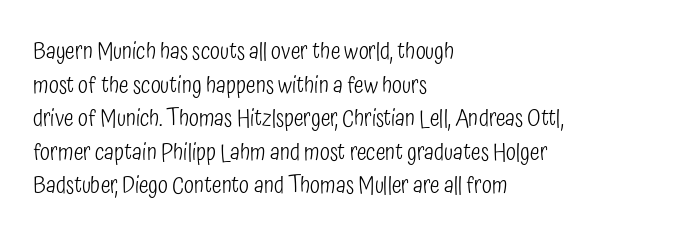
Q: Is the text bold? A: No.
Q: Is the text italic (slanted)? A: No, it is upright.
Q: Is the text underlined? A: No.
Q: How is the paragraph aligned? A: Left-aligned.
Q: Is the spacing between letters normal or unusually wide? A: Normal.
Q: Is the spacing between lines tight, normal or loose? A: Normal.
